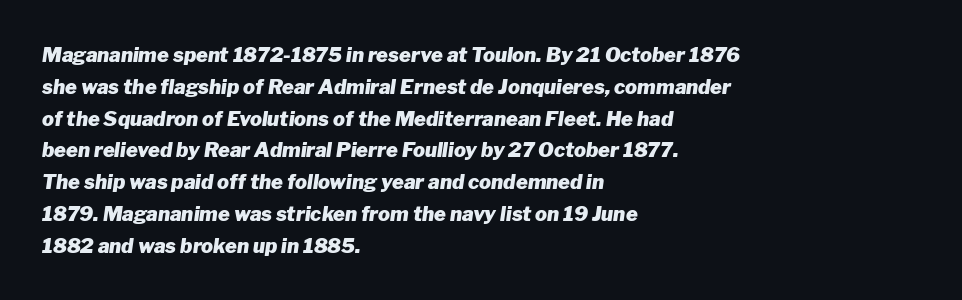
Horizontal alignment here is leftward, the default for most running prose. Characters follow at the spacing the type designer built in. Interline gaps are of average width in this sample. The text carries the slant typical of an italic or oblique font.
